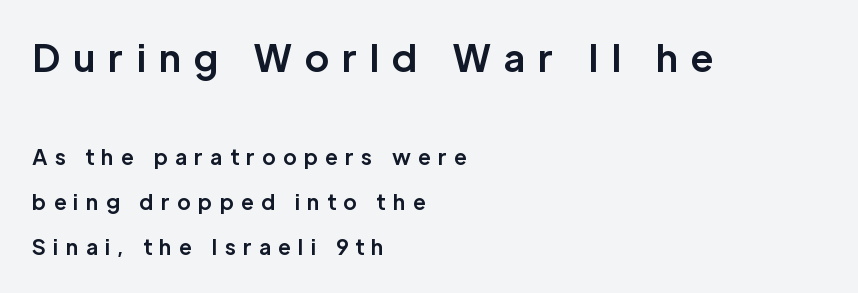
Q: Is the text bold? A: Yes.
Q: Is the text italic (slanted)? A: No, it is upright.
Q: Is the typeface a serif or a sans-serif typeface? A: Sans-serif.
Q: Is the text underlined? A: No.
Q: How is the paragraph aligned? A: Left-aligned.
Q: Is the spacing between letters normal or unusually wide? A: Unusually wide.
Q: Is the spacing between lines tight, normal or loose? A: Loose.
Q: Which block of text is set in a larger size, the first (top) or the second (bottom)? A: The first (top) one.
Q: Width (condensed, normal, or wide)? A: Normal.
Q: Stroke contrast? A: Low.
Q: x-height? A: Medium.
Q: Monospaced? A: No.
